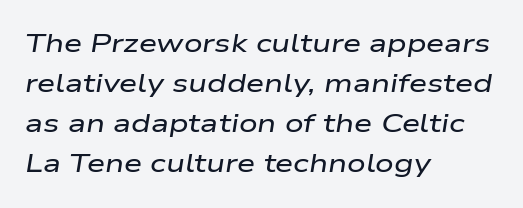
{"italic": "yes", "lean": "right", "slant_degrees": 9, "underline": "no", "align": "left", "line_spacing": "normal", "line_spacing_ratio": 1.54, "letter_spacing": "normal", "letter_spacing_em": 0.0, "glyph_px": 26}
